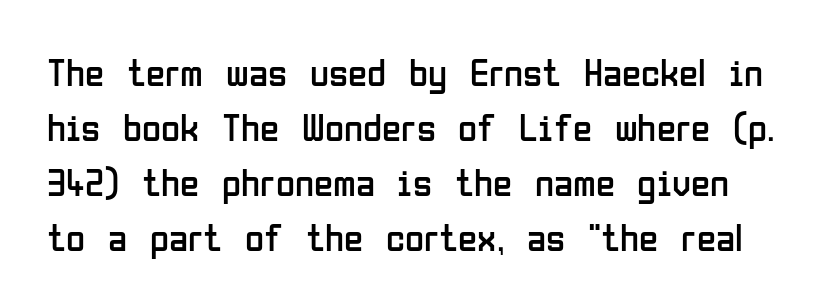
{"serif": "no", "italic": "no", "bold": "no", "weight": "regular", "width": "condensed", "stroke_contrast": "low", "x_height": "medium", "monospaced": "no", "underline": "no", "line_spacing": "normal", "line_spacing_ratio": 1.41, "letter_spacing": "normal", "letter_spacing_em": 0.0, "glyph_px": 39}
